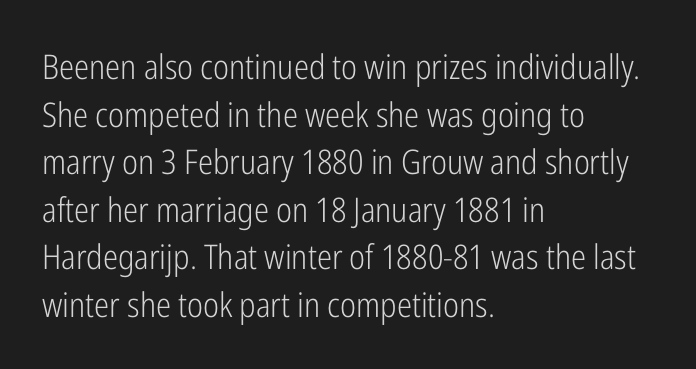
{"serif": "no", "italic": "no", "bold": "no", "weight": "light", "width": "condensed", "stroke_contrast": "low", "x_height": "medium", "monospaced": "no", "underline": "no", "align": "left", "line_spacing": "normal", "line_spacing_ratio": 1.4, "letter_spacing": "normal", "letter_spacing_em": 0.0, "glyph_px": 34}
